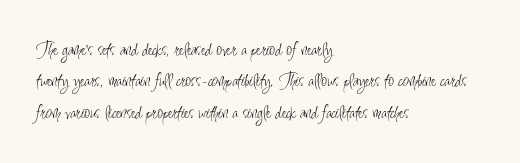
{"bold": "no", "underline": "no", "align": "left", "line_spacing": "normal", "line_spacing_ratio": 1.5, "letter_spacing": "normal", "letter_spacing_em": 0.0, "glyph_px": 21}
